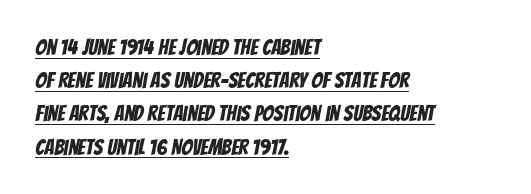
The image shows 22 px text type; set left-aligned, normal line spacing (1.51x), normal letter spacing, underlined.
